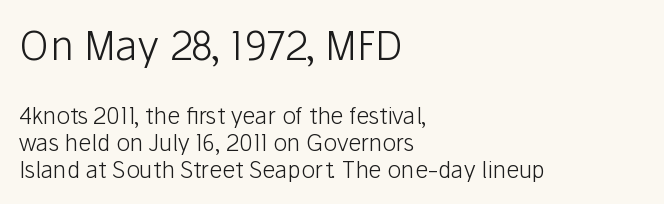
The image shows 41 px light sans-serif type, upright; set left-aligned, line spacing 1.19x, normal letter spacing, not underlined; the first (top) block is 1.78x larger; low stroke contrast and a medium x-height.
